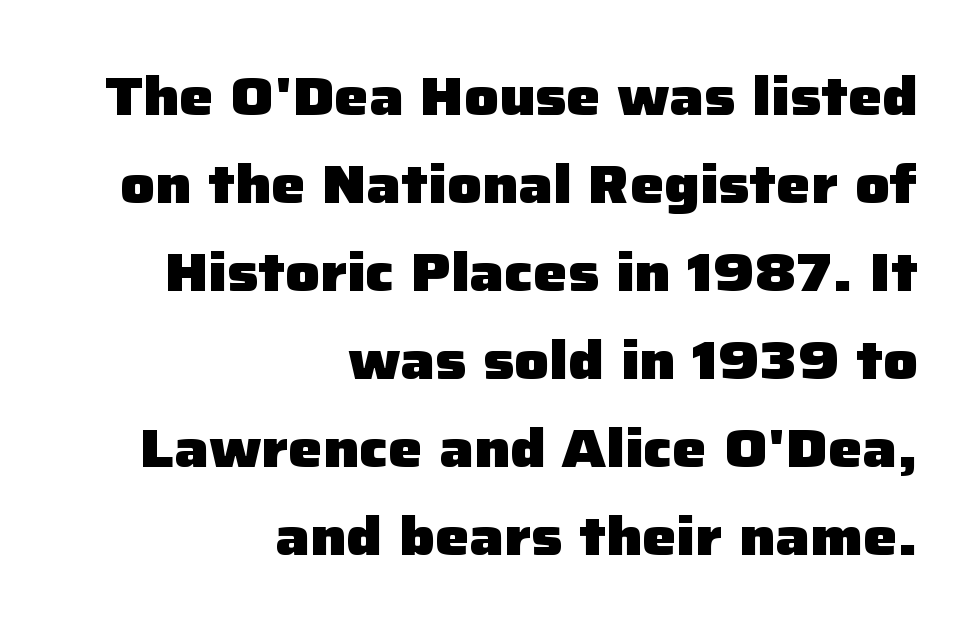
Q: Is the text bold? A: Yes.
Q: Is the text italic (slanted)? A: No, it is upright.
Q: Is the typeface a serif or a sans-serif typeface? A: Sans-serif.
Q: Is the text underlined? A: No.
Q: How is the paragraph aligned? A: Right-aligned.
Q: Is the spacing between letters normal or unusually wide? A: Normal.
Q: Is the spacing between lines tight, normal or loose? A: Normal.
Q: Width (condensed, normal, or wide)? A: Normal.
Q: Stroke contrast? A: Low.
Q: x-height? A: Medium.
Q: Monospaced? A: No.
